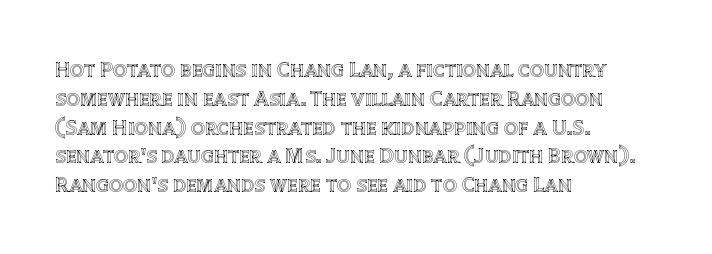
Q: Is the text italic (slanted)? A: No, it is upright.
Q: Is the text underlined? A: No.
Q: How is the paragraph aligned? A: Left-aligned.
Q: Is the spacing between letters normal or unusually wide? A: Normal.
Q: Is the spacing between lines tight, normal or loose? A: Normal.
